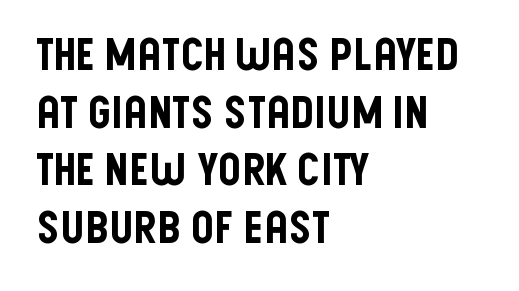
Q: Is the text italic (slanted)? A: No, it is upright.
Q: Is the typeface a serif or a sans-serif typeface? A: Sans-serif.
Q: Is the text underlined? A: No.
Q: How is the paragraph aligned? A: Left-aligned.
Q: Is the spacing between letters normal or unusually wide? A: Normal.
Q: Is the spacing between lines tight, normal or loose? A: Normal.
Q: Width (condensed, normal, or wide)? A: Condensed.
Q: Stroke contrast? A: Low.
Q: x-height? A: Large.
Q: Monospaced? A: No.
